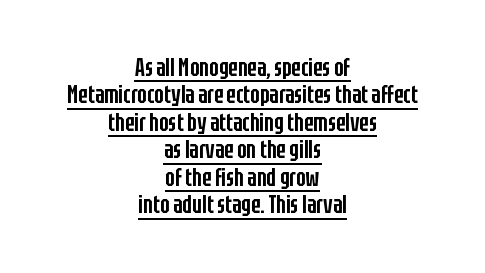
The image shows 25 px text type, upright; set centered, tight line spacing (1.1x), normal letter spacing, underlined.
